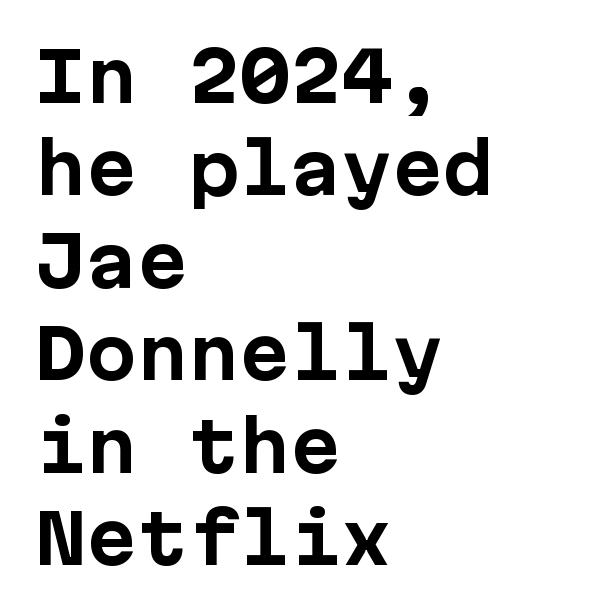
Q: Is the text bold? A: Yes.
Q: Is the text italic (slanted)? A: No, it is upright.
Q: Is the typeface a serif or a sans-serif typeface? A: Sans-serif.
Q: Is the text underlined? A: No.
Q: How is the paragraph aligned? A: Left-aligned.
Q: Is the spacing between letters normal or unusually wide? A: Normal.
Q: Is the spacing between lines tight, normal or loose? A: Normal.
Q: Width (condensed, normal, or wide)? A: Normal.
Q: Stroke contrast? A: Low.
Q: x-height? A: Medium.
Q: Monospaced? A: Yes.
